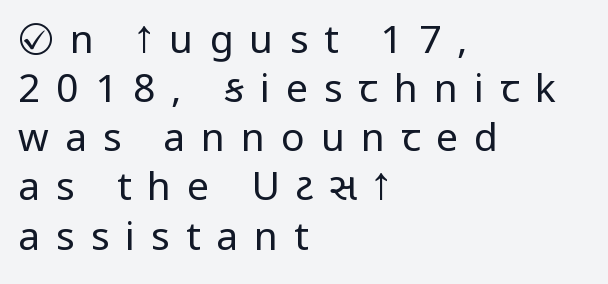
The line texture is sparse and dotted thanks to wide tracking. The glyphs in this specimen are sans serif. Unlike italic type, these characters show no tilt at all. Leftover space on each line is placed entirely after the last word. Clear beneath every line of the passage.
